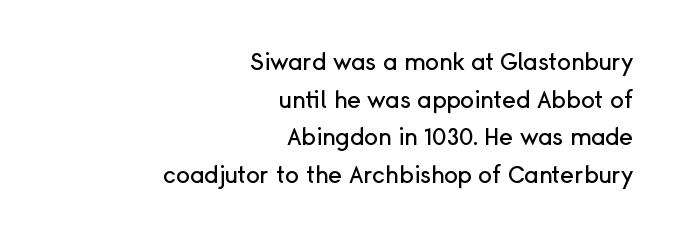
The image shows 23 px text type, upright; set right-aligned, normal line spacing (1.64x), normal letter spacing, not underlined.
